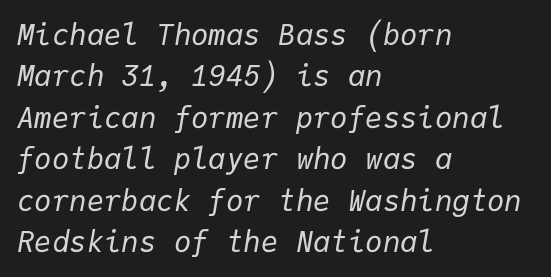
The image shows 29 px regular-weight type, italic (leaning right), monospaced; set left-aligned, normal line spacing (1.43x), normal letter spacing, not underlined; low stroke contrast and a medium x-height.
